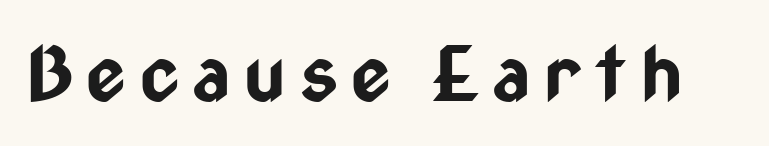
{"serif": "no", "italic": "no", "bold": "yes", "weight": "bold", "width": "condensed", "stroke_contrast": "low", "x_height": "medium", "monospaced": "no", "underline": "no", "glyph_px": 76}
